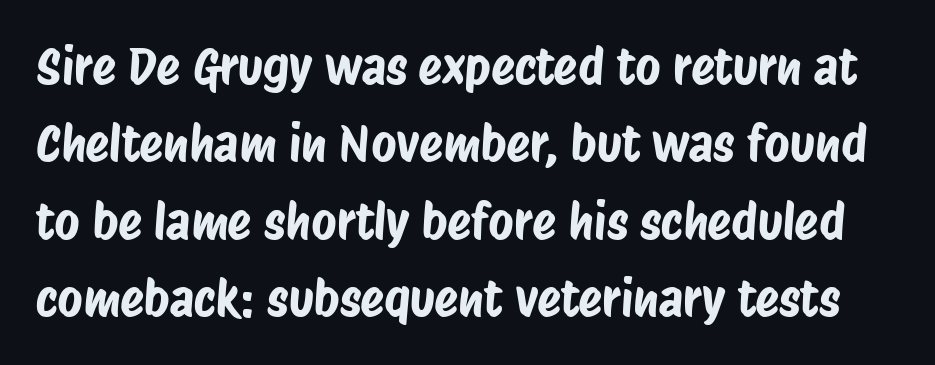
Q: Is the typeface a serif or a sans-serif typeface? A: Sans-serif.
Q: Is the text underlined? A: No.
Q: Is the spacing between letters normal or unusually wide? A: Normal.
Q: Is the spacing between lines tight, normal or loose? A: Normal.
Q: Width (condensed, normal, or wide)? A: Condensed.
Q: Stroke contrast? A: Low.
Q: x-height? A: Large.
Q: Monospaced? A: No.
